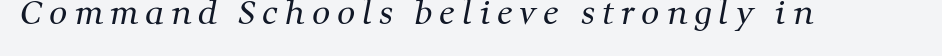
{"serif": "yes", "bold": "no", "weight": "regular", "width": "normal", "stroke_contrast": "medium", "x_height": "medium", "monospaced": "no", "underline": "no", "letter_spacing": "wide", "letter_spacing_em": 0.22, "glyph_px": 32}
